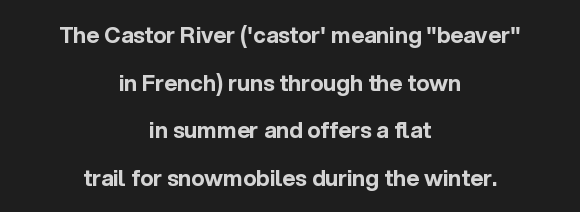
The image shows 22 px bold type, upright; set centered, loose line spacing (2.16x), normal letter spacing, not underlined.
